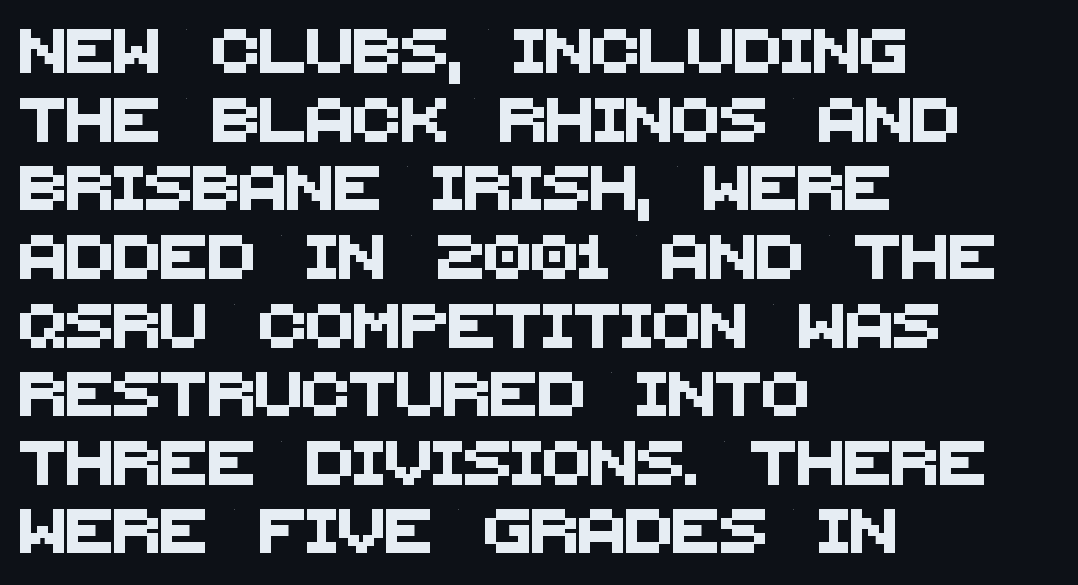
{"serif": "no", "width": "normal", "stroke_contrast": "medium", "x_height": "large", "monospaced": "no", "underline": "no", "align": "left", "line_spacing": "normal", "line_spacing_ratio": 1.56, "letter_spacing": "normal", "letter_spacing_em": 0.0, "glyph_px": 44}
